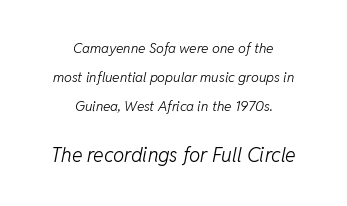
{"italic": "yes", "lean": "right", "slant_degrees": 11, "bold": "no", "underline": "no", "align": "center", "line_spacing": "loose", "line_spacing_ratio": 2.06, "letter_spacing": "normal", "letter_spacing_em": 0.0, "larger_block": "second", "size_ratio": 1.43, "glyph_px": 20}
